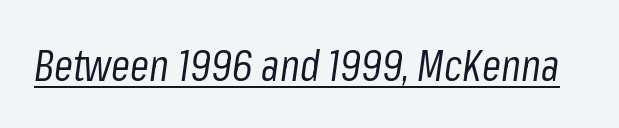
{"italic": "yes", "lean": "right", "slant_degrees": 8, "bold": "no", "weight": "regular", "width": "condensed", "stroke_contrast": "low", "x_height": "medium", "monospaced": "no", "underline": "yes", "letter_spacing": "normal", "letter_spacing_em": 0.0, "glyph_px": 43}
